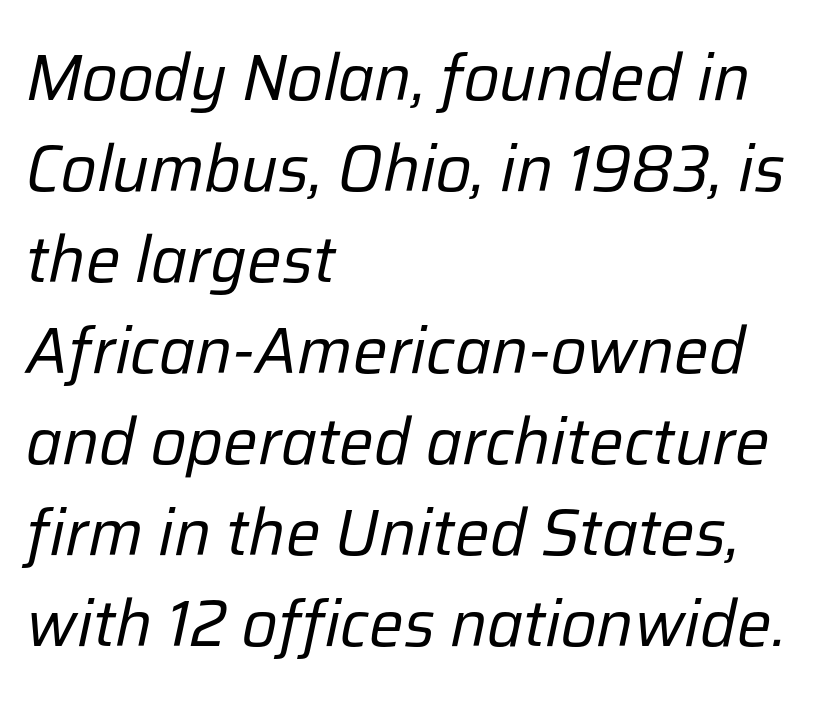
{"italic": "yes", "lean": "right", "slant_degrees": 12, "bold": "no", "weight": "regular", "width": "normal", "stroke_contrast": "low", "x_height": "medium", "monospaced": "no", "underline": "no", "align": "left", "line_spacing": "normal", "line_spacing_ratio": 1.4, "letter_spacing": "normal", "letter_spacing_em": 0.0, "glyph_px": 65}
